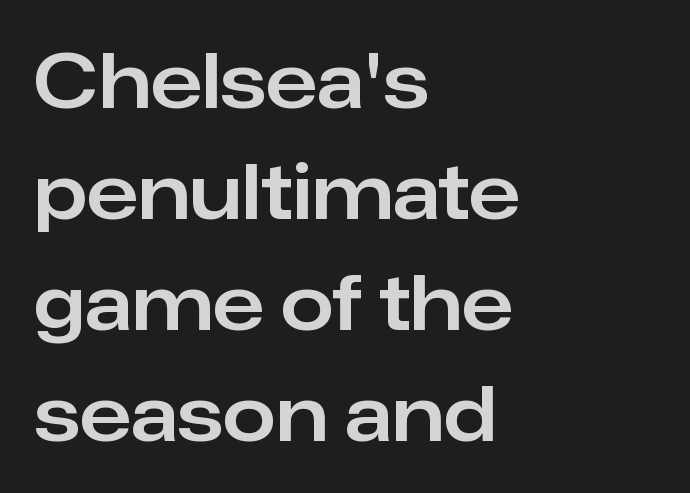
Successive baselines arrive at the customary interval. Every character sits straight up, as roman type does. Descenders are the only things crossing below the line. These lines are rendered in a variable-pitch font.
